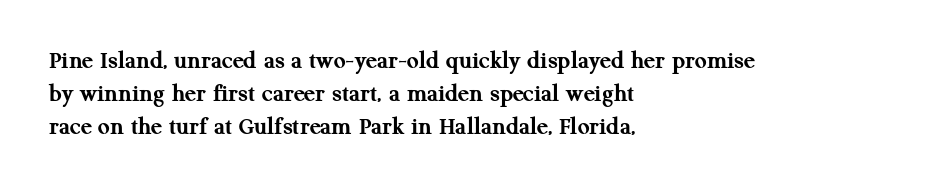
{"italic": "no", "bold": "yes", "underline": "no", "align": "left", "line_spacing": "normal", "line_spacing_ratio": 1.27, "letter_spacing": "normal", "letter_spacing_em": 0.0, "glyph_px": 26}
